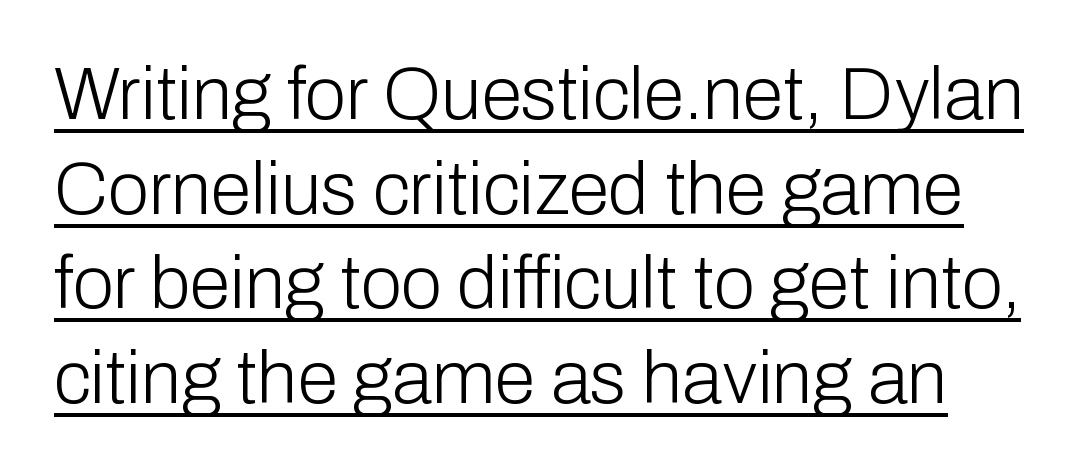
The image shows 74 px light sans-serif type, upright; set normal line spacing (1.28x), normal letter spacing, underlined; low stroke contrast and a medium x-height.
